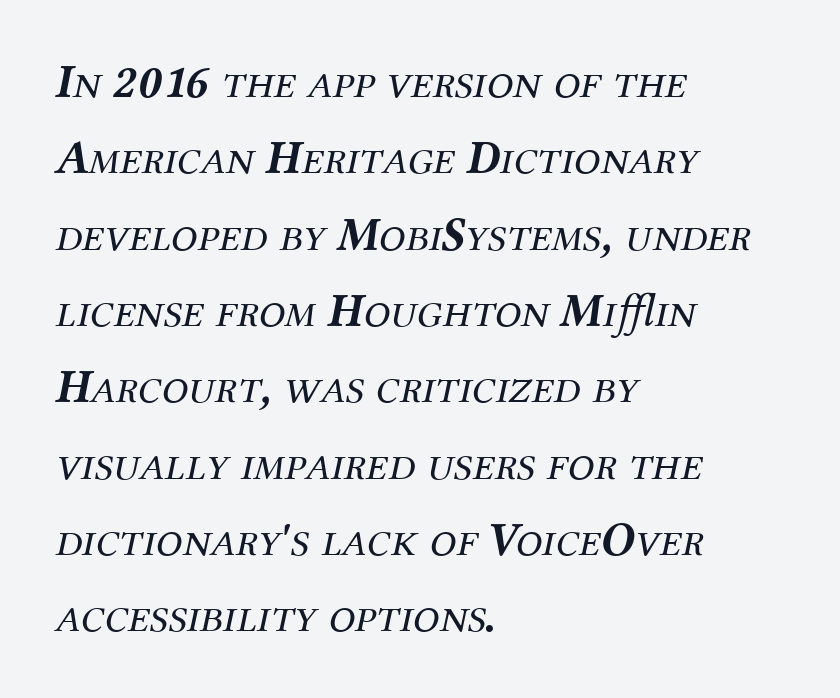
Is this a sans? No — the strokes have serifs. Does the lettering tilt? It does — this is italic. This sample has the flowing, uneven cadence of proportional lettering. These glyphs show unthickened strokes, regular width or finer.
